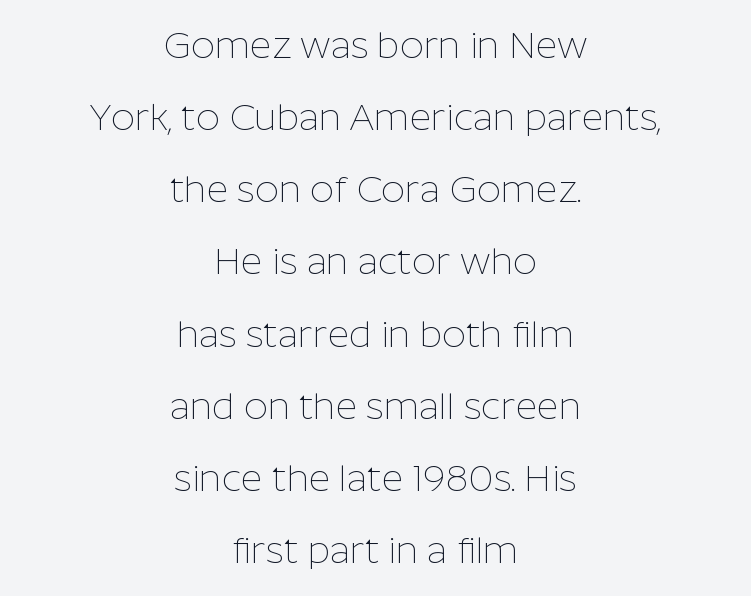
{"serif": "no", "italic": "no", "bold": "no", "weight": "thin", "width": "normal", "stroke_contrast": "low", "x_height": "medium", "monospaced": "no", "underline": "no", "align": "center", "line_spacing": "loose", "line_spacing_ratio": 1.95, "letter_spacing": "normal", "letter_spacing_em": 0.0, "glyph_px": 37}
